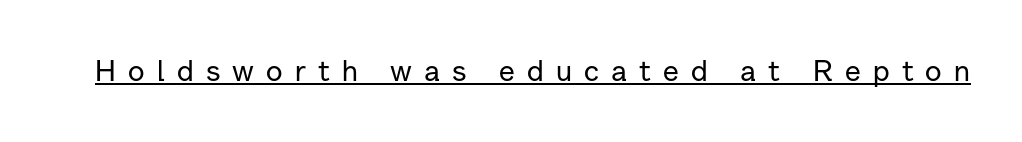
{"serif": "no", "italic": "no", "width": "normal", "stroke_contrast": "low", "x_height": "medium", "monospaced": "no", "underline": "yes", "letter_spacing": "wide", "letter_spacing_em": 0.42, "glyph_px": 29}
